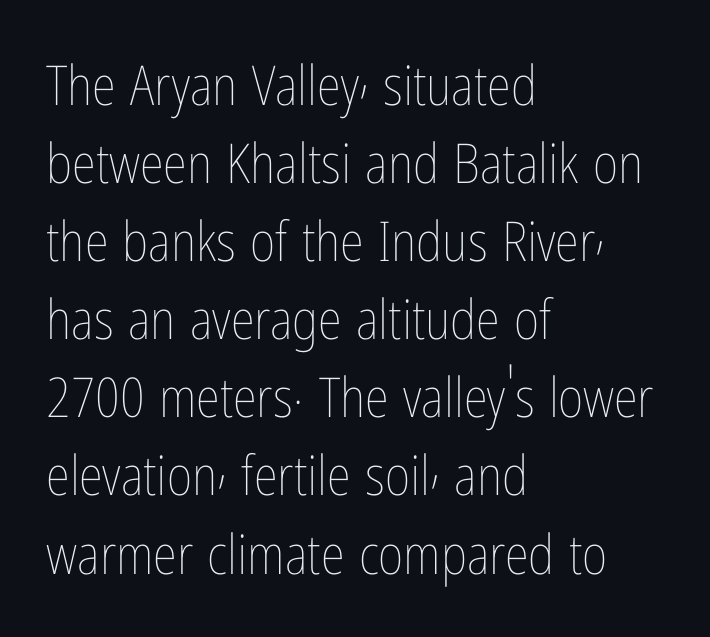
Q: Is the text bold? A: No.
Q: Is the text italic (slanted)? A: No, it is upright.
Q: Is the text underlined? A: No.
Q: How is the paragraph aligned? A: Left-aligned.
Q: Is the spacing between letters normal or unusually wide? A: Normal.
Q: Is the spacing between lines tight, normal or loose? A: Normal.
Q: Width (condensed, normal, or wide)? A: Condensed.
Q: Stroke contrast? A: Low.
Q: x-height? A: Medium.
Q: Monospaced? A: No.
